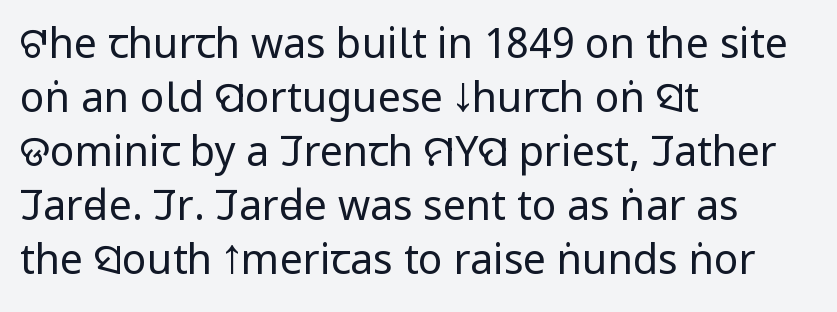
Q: Is the text bold? A: No.
Q: Is the text italic (slanted)? A: No, it is upright.
Q: Is the typeface a serif or a sans-serif typeface? A: Sans-serif.
Q: Is the text underlined? A: No.
Q: How is the paragraph aligned? A: Left-aligned.
Q: Is the spacing between letters normal or unusually wide? A: Normal.
Q: Is the spacing between lines tight, normal or loose? A: Normal.
Q: Width (condensed, normal, or wide)? A: Condensed.
Q: Stroke contrast? A: Low.
Q: x-height? A: Large.
Q: Monospaced? A: No.
